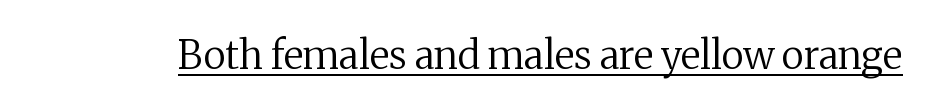
Spacing verdict: proportional, widths tailored to each character. The cut favours lightness, reaching ordinary text weight at its darkest. Glyph-to-glyph distance matches everyday printed text. Posture: upright roman. These characters rest on top of a visible drawn line. Observe the serifs anchoring each vertical stroke in this sample.
